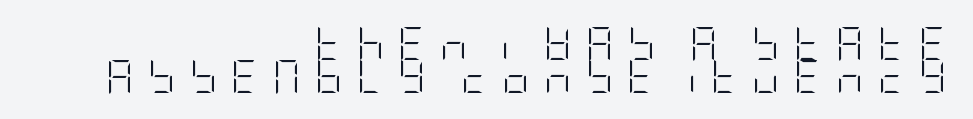
The image shows 34 px light, condensed sans-serif type, upright; set right-aligned, tight line spacing (0.97x), unusually wide letter spacing (+0.41 em), not underlined; low stroke contrast and a large x-height.
